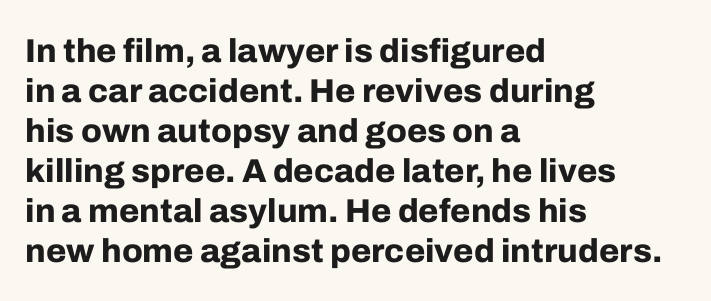
{"serif": "no", "italic": "no", "bold": "yes", "weight": "bold", "width": "normal", "stroke_contrast": "low", "x_height": "medium", "monospaced": "no", "underline": "no", "align": "left", "line_spacing_ratio": 1.21, "letter_spacing": "normal", "letter_spacing_em": 0.0, "glyph_px": 33}
